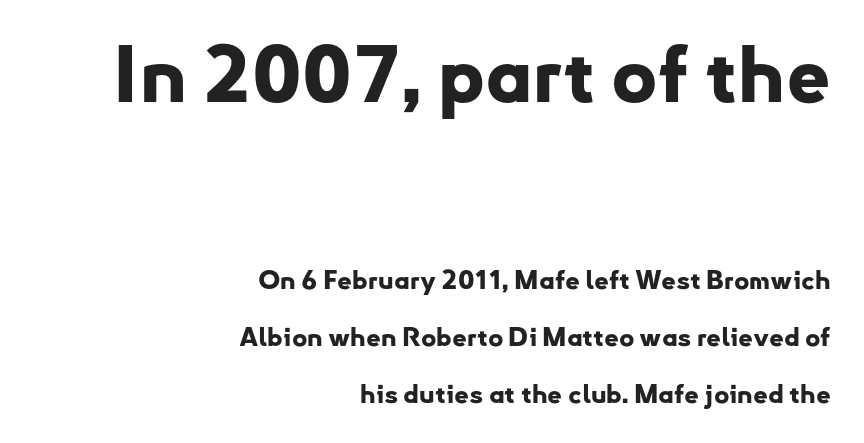
This rendering leaves character spacing at its baseline value. Observe the absence of serifs on each vertical stroke in this sample. Which of the two is more prominent by size? The first, at the top. The leading is generous, giving the passage an open texture. This sample has the flowing, uneven cadence of proportional lettering.
